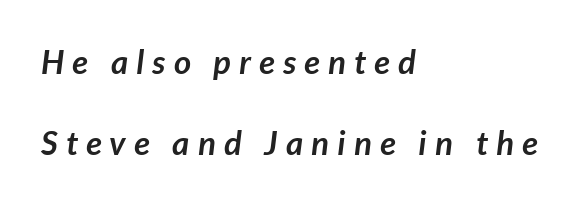
Q: Is the text bold? A: Yes.
Q: Is the text italic (slanted)? A: Yes, it leans right by about 7 degrees.
Q: Is the text underlined? A: No.
Q: How is the paragraph aligned? A: Left-aligned.
Q: Is the spacing between letters normal or unusually wide? A: Unusually wide.
Q: Is the spacing between lines tight, normal or loose? A: Loose.
Q: Width (condensed, normal, or wide)? A: Normal.
Q: Stroke contrast? A: Low.
Q: x-height? A: Medium.
Q: Monospaced? A: No.
